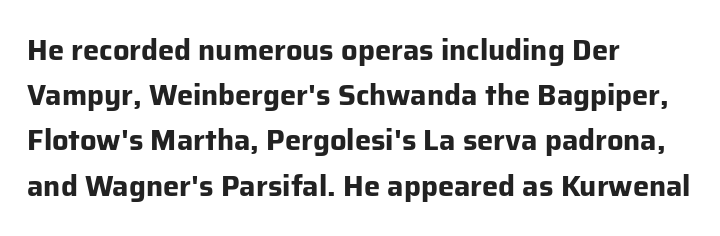
The image shows 29 px bold sans-serif type, upright; set left-aligned, normal line spacing (1.56x), normal letter spacing, not underlined; low stroke contrast and a medium x-height.
